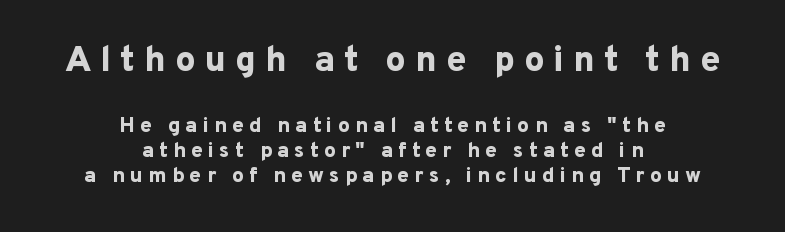
Scale decreases going downward across the two blocks. These words are printed bold, with thick strokes throughout. Vertical strokes here are truly vertical. A centered setting, common on invitations and titles, is used for this passage. Each letter keeps its own natural width here, so spacing adapts to shape.
